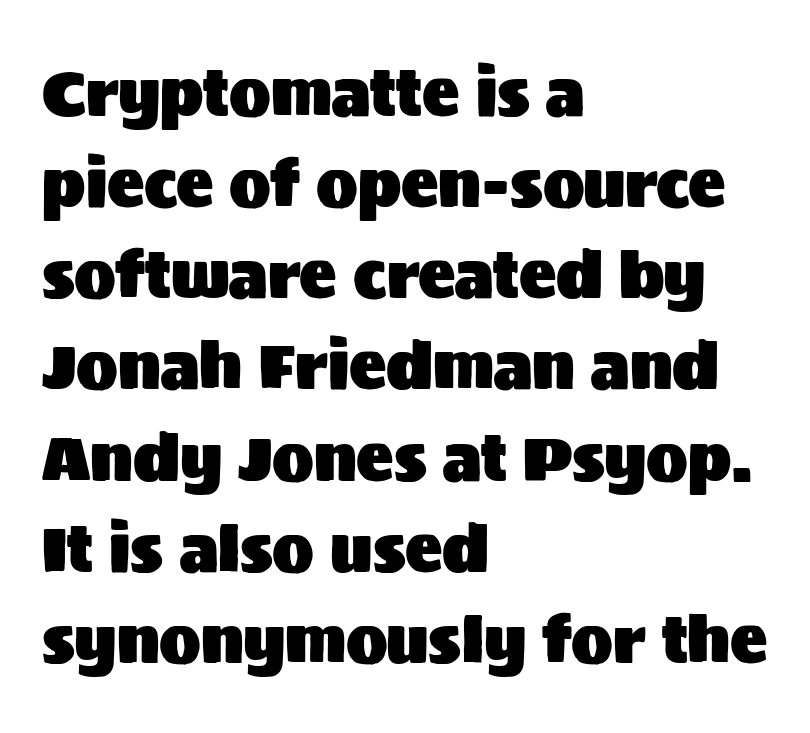
Is this a fixed-width face? No — the glyphs have proportional, varying widths. Has an underline been added? It has not. The typeface chosen for these lines omits serifs. The letterforms sit shoulder to shoulder at normal distance. The setting favours the left margin, as ordinary paragraphs usually do.
